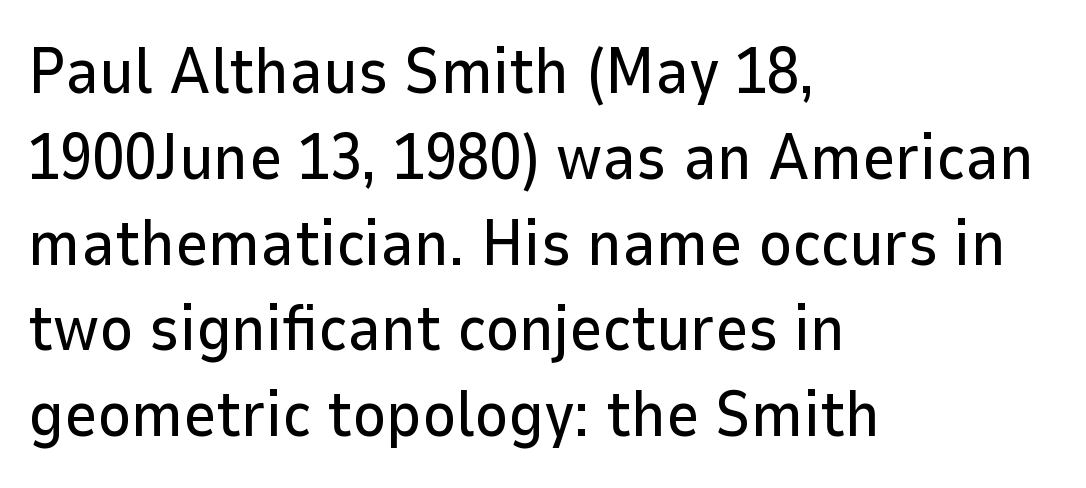
The image shows 64 px sans-serif type, upright; set left-aligned, normal line spacing (1.34x), normal letter spacing, not underlined; low stroke contrast and a medium x-height.
